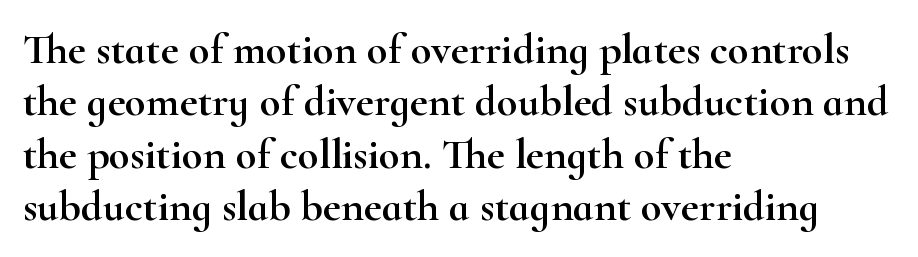
Q: Is the text italic (slanted)? A: No, it is upright.
Q: Is the typeface a serif or a sans-serif typeface? A: Serif.
Q: Is the text underlined? A: No.
Q: How is the paragraph aligned? A: Left-aligned.
Q: Is the spacing between letters normal or unusually wide? A: Normal.
Q: Width (condensed, normal, or wide)? A: Wide.
Q: Stroke contrast? A: High.
Q: x-height? A: Small.
Q: Monospaced? A: No.
